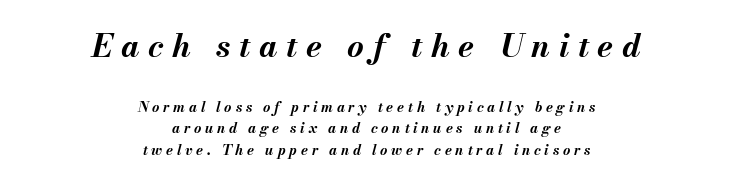
{"italic": "yes", "lean": "right", "slant_degrees": 13, "bold": "yes", "weight": "bold", "width": "normal", "stroke_contrast": "medium", "x_height": "small", "monospaced": "no", "underline": "no", "align": "center", "line_spacing": "normal", "line_spacing_ratio": 1.54, "letter_spacing": "wide", "letter_spacing_em": 0.27, "larger_block": "first", "size_ratio": 2.29, "glyph_px": 32}
